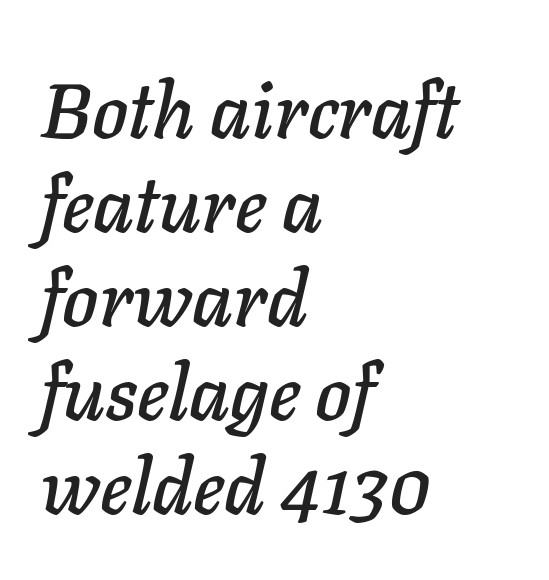
The image shows 77 px text type, italic (leaning right); set left-aligned, line spacing 1.22x, normal letter spacing, not underlined; low stroke contrast and a medium x-height.
